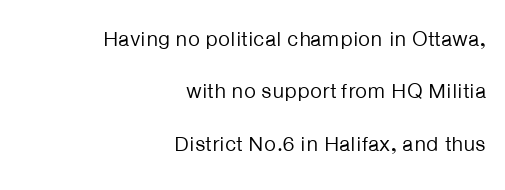
{"italic": "no", "bold": "no", "underline": "no", "align": "right", "line_spacing": "loose", "line_spacing_ratio": 2.49, "letter_spacing": "normal", "letter_spacing_em": 0.0, "glyph_px": 21}
